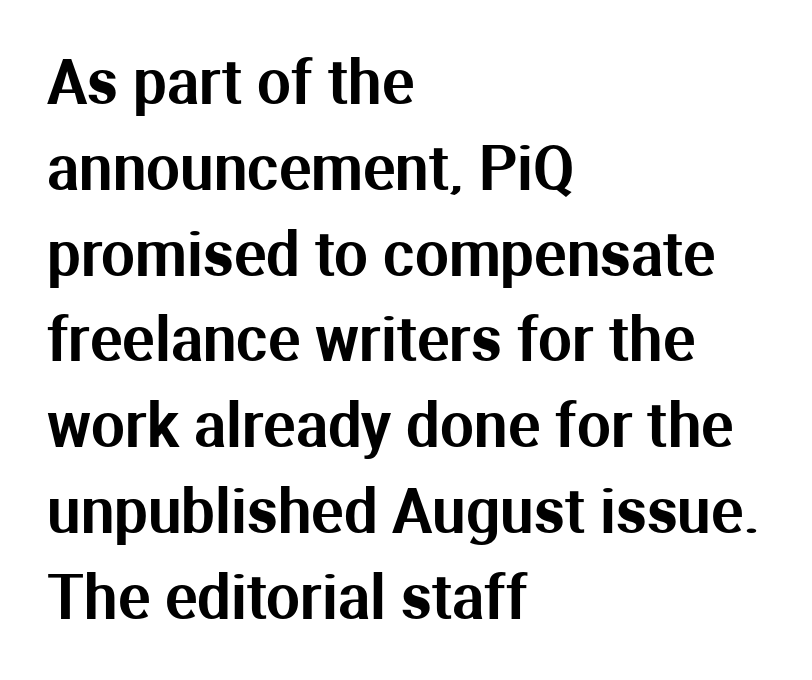
Q: Is the text italic (slanted)? A: No, it is upright.
Q: Is the typeface a serif or a sans-serif typeface? A: Sans-serif.
Q: Is the text underlined? A: No.
Q: How is the paragraph aligned? A: Left-aligned.
Q: Is the spacing between letters normal or unusually wide? A: Normal.
Q: Is the spacing between lines tight, normal or loose? A: Normal.
Q: Width (condensed, normal, or wide)? A: Normal.
Q: Stroke contrast? A: Medium.
Q: x-height? A: Medium.
Q: Monospaced? A: No.
